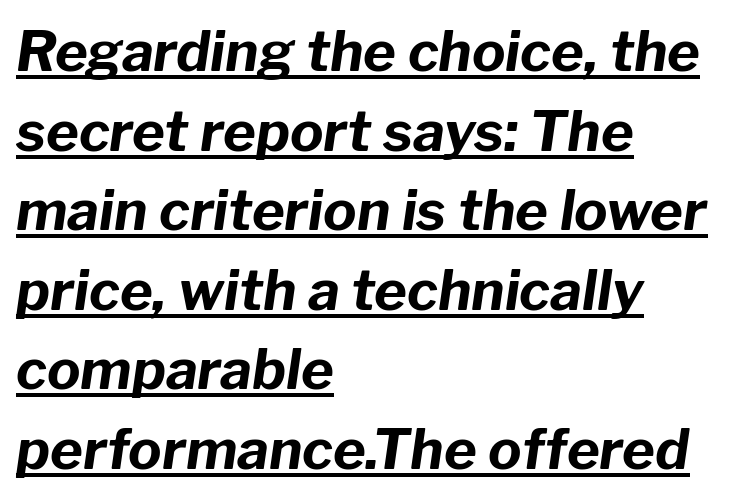
{"italic": "yes", "lean": "right", "slant_degrees": 8, "bold": "yes", "weight": "bold", "width": "normal", "stroke_contrast": "low", "x_height": "medium", "monospaced": "no", "underline": "yes", "align": "left", "line_spacing": "normal", "line_spacing_ratio": 1.42, "letter_spacing": "normal", "letter_spacing_em": 0.0, "glyph_px": 56}
